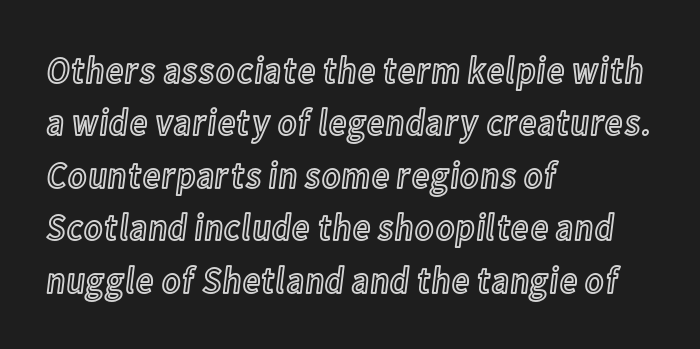
Q: Is the text italic (slanted)? A: Yes.
Q: Is the text underlined? A: No.
Q: How is the paragraph aligned? A: Left-aligned.
Q: Is the spacing between letters normal or unusually wide? A: Normal.
Q: Is the spacing between lines tight, normal or loose? A: Normal.
Q: Width (condensed, normal, or wide)? A: Condensed.
Q: x-height? A: Medium.
Q: Monospaced? A: No.
